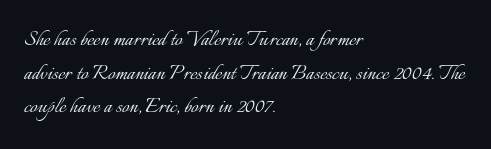
{"bold": "no", "underline": "no", "align": "left", "line_spacing": "normal", "line_spacing_ratio": 1.29, "letter_spacing": "normal", "letter_spacing_em": 0.0, "glyph_px": 26}
